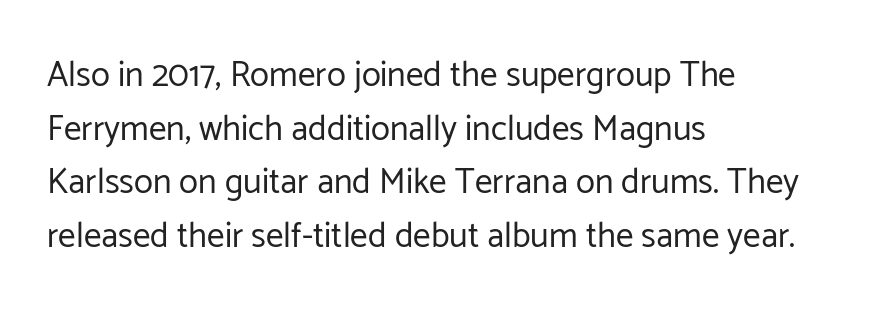
{"serif": "no", "italic": "no", "bold": "no", "weight": "regular", "width": "normal", "stroke_contrast": "low", "x_height": "medium", "monospaced": "no", "underline": "no", "align": "left", "line_spacing": "normal", "line_spacing_ratio": 1.53, "letter_spacing": "normal", "letter_spacing_em": 0.0, "glyph_px": 35}
